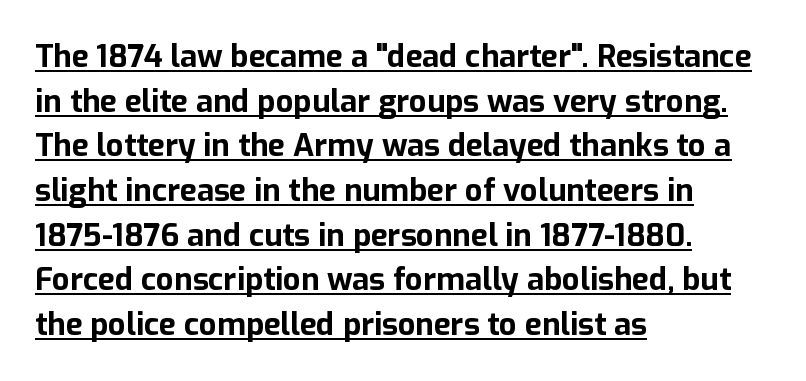
{"serif": "no", "italic": "no", "bold": "yes", "weight": "bold", "width": "normal", "stroke_contrast": "low", "x_height": "medium", "monospaced": "no", "underline": "yes", "align": "left", "line_spacing": "normal", "line_spacing_ratio": 1.44, "letter_spacing": "normal", "letter_spacing_em": 0.0, "glyph_px": 31}
